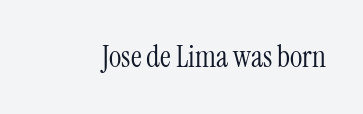
Q: Is the text bold? A: No.
Q: Is the text italic (slanted)? A: No, it is upright.
Q: Is the typeface a serif or a sans-serif typeface? A: Serif.
Q: Is the text underlined? A: No.
Q: Is the spacing between letters normal or unusually wide? A: Normal.
Q: Width (condensed, normal, or wide)? A: Condensed.
Q: Stroke contrast? A: Medium.
Q: x-height? A: Medium.
Q: Monospaced? A: No.
